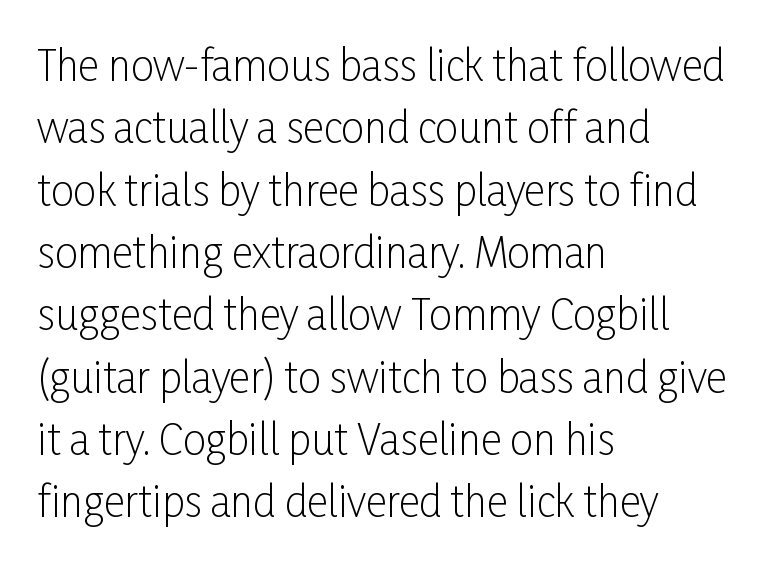
Typeset ragged right — the left edge is the straight one. Counters stay open thanks to moderate or lighter strokes. Observe the ordinary spacing: letters are neighbours, not strangers. The axis of the letterforms is exactly vertical.
